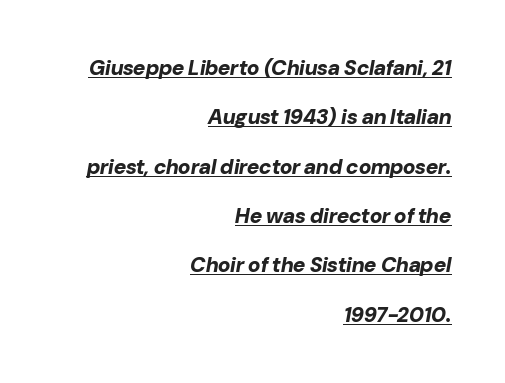
This is underlined copy, the kind a proofreader might mark for attention. The face used here is rendered with its standard letterfit. Tall strokes in this sample are angled rather than plumb. The space between consecutive lines is lavish. The letters are bold, with thick, heavy strokes. Layout note: lines flush right.
